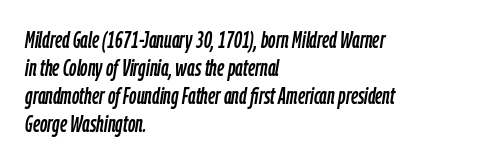
The image shows 23 px text type, italic (leaning right); set left-aligned, line spacing 1.22x, normal letter spacing, not underlined.
